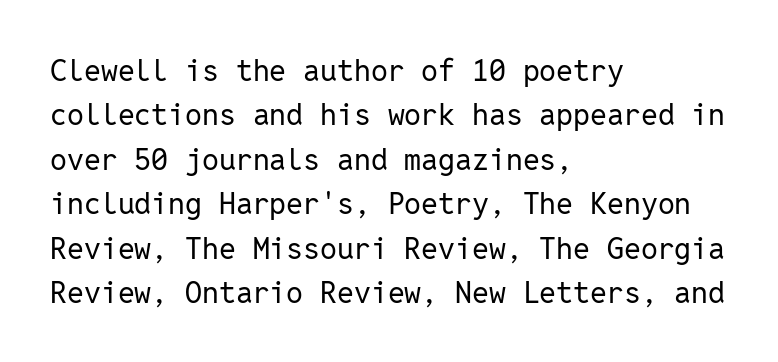
The image shows 30 px regular-weight sans-serif type, upright, monospaced; set left-aligned, normal line spacing (1.48x), normal letter spacing, not underlined; low stroke contrast and a medium x-height.
